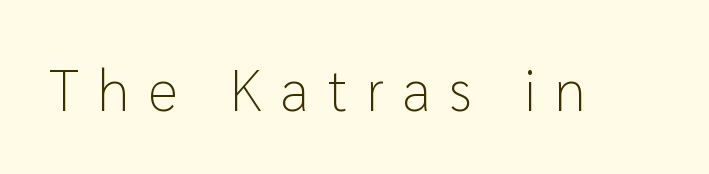
Q: Is the text bold? A: No.
Q: Is the text italic (slanted)? A: No, it is upright.
Q: Is the typeface a serif or a sans-serif typeface? A: Sans-serif.
Q: Is the text underlined? A: No.
Q: Is the spacing between letters normal or unusually wide? A: Unusually wide.
Q: Width (condensed, normal, or wide)? A: Normal.
Q: Stroke contrast? A: Low.
Q: x-height? A: Medium.
Q: Monospaced? A: No.
